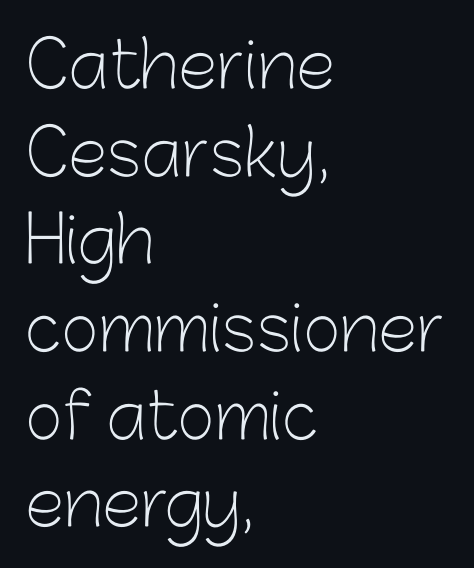
{"serif": "no", "italic": "no", "bold": "no", "weight": "light", "width": "normal", "stroke_contrast": "low", "x_height": "medium", "monospaced": "no", "underline": "no", "align": "left", "line_spacing": "normal", "line_spacing_ratio": 1.37, "letter_spacing": "normal", "letter_spacing_em": 0.0, "glyph_px": 64}
